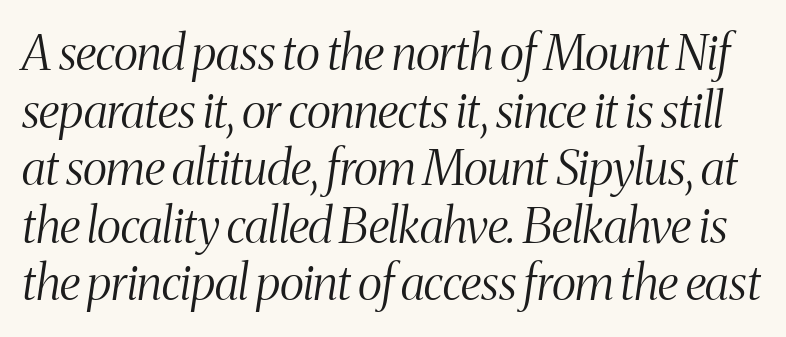
Q: Is the text bold? A: No.
Q: Is the text italic (slanted)? A: Yes, it leans right by about 8 degrees.
Q: Is the typeface a serif or a sans-serif typeface? A: Serif.
Q: Is the text underlined? A: No.
Q: Is the spacing between letters normal or unusually wide? A: Normal.
Q: Width (condensed, normal, or wide)? A: Condensed.
Q: Stroke contrast? A: Medium.
Q: x-height? A: Medium.
Q: Monospaced? A: No.
